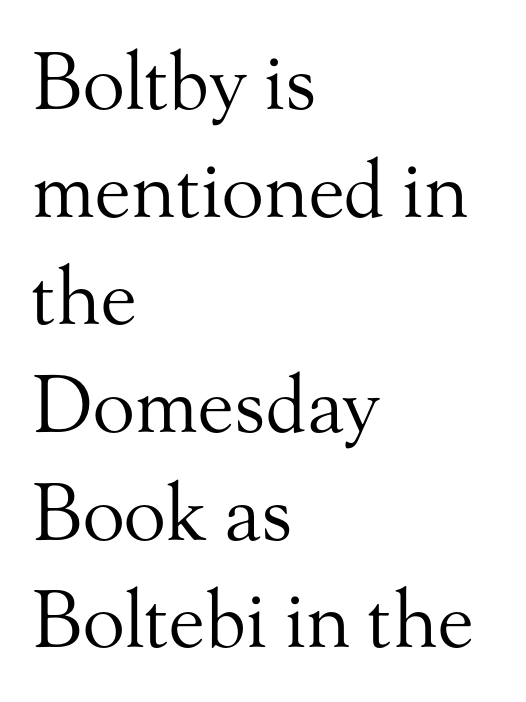
Q: Is the text bold? A: No.
Q: Is the text italic (slanted)? A: No, it is upright.
Q: Is the typeface a serif or a sans-serif typeface? A: Serif.
Q: Is the text underlined? A: No.
Q: How is the paragraph aligned? A: Left-aligned.
Q: Is the spacing between letters normal or unusually wide? A: Normal.
Q: Is the spacing between lines tight, normal or loose? A: Normal.
Q: Width (condensed, normal, or wide)? A: Normal.
Q: Stroke contrast? A: Medium.
Q: x-height? A: Small.
Q: Monospaced? A: No.
